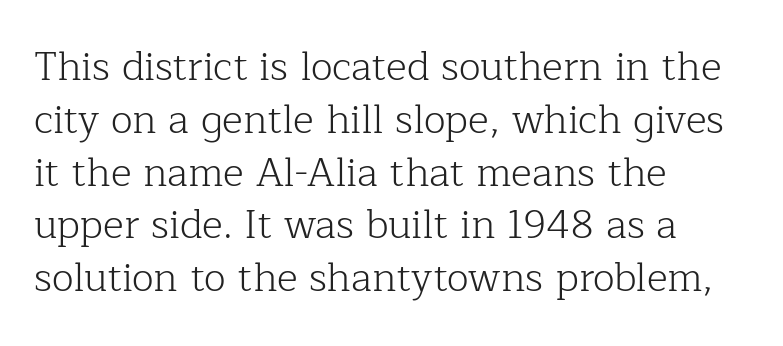
The image shows 40 px light serif type, upright; set left-aligned, normal line spacing (1.32x), normal letter spacing, not underlined; low stroke contrast and a medium x-height.
